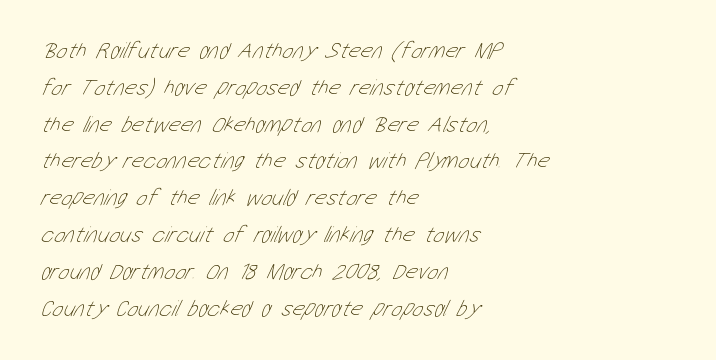
Q: Is the text bold? A: No.
Q: Is the text underlined? A: No.
Q: How is the paragraph aligned? A: Left-aligned.
Q: Is the spacing between letters normal or unusually wide? A: Normal.
Q: Is the spacing between lines tight, normal or loose? A: Normal.
